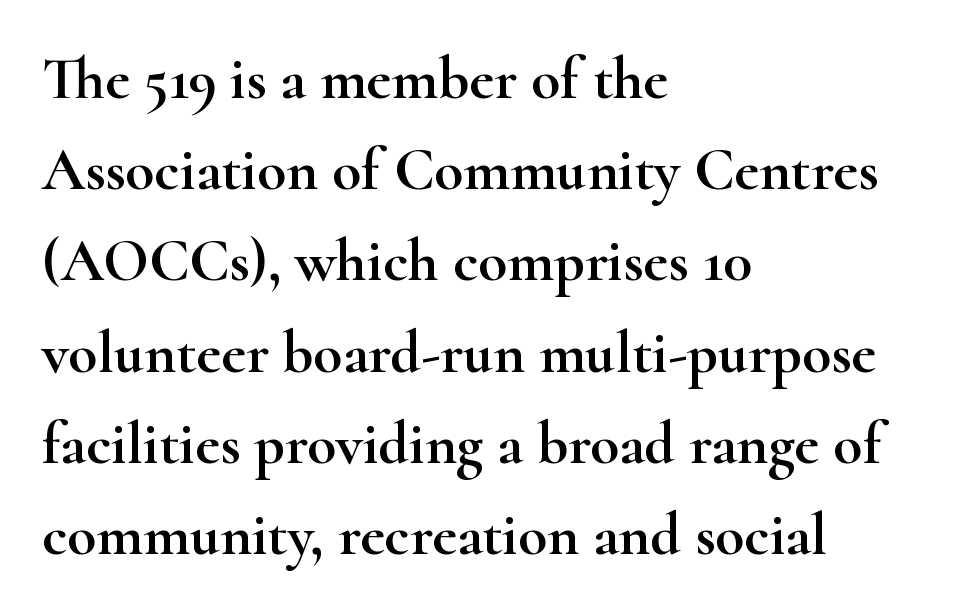
Q: Is the text italic (slanted)? A: No, it is upright.
Q: Is the typeface a serif or a sans-serif typeface? A: Serif.
Q: Is the text underlined? A: No.
Q: How is the paragraph aligned? A: Left-aligned.
Q: Is the spacing between letters normal or unusually wide? A: Normal.
Q: Is the spacing between lines tight, normal or loose? A: Normal.
Q: Width (condensed, normal, or wide)? A: Wide.
Q: Stroke contrast? A: High.
Q: x-height? A: Small.
Q: Monospaced? A: No.
